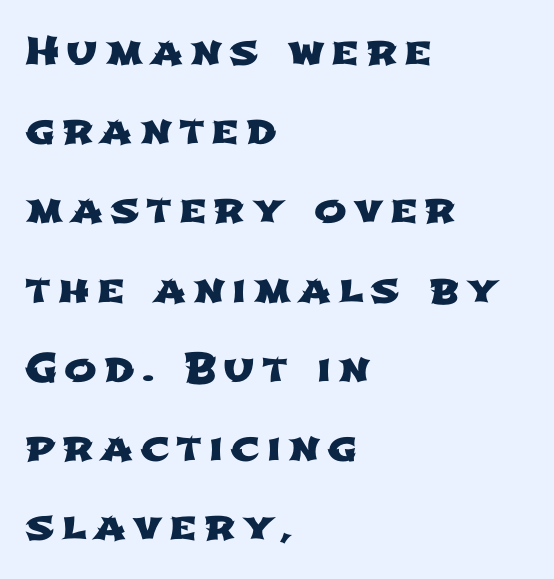
Reading down the block, your eye returns to a fixed left position each line. Honestly, the rows look like they've been pulled way apart. Font category for this specimen: sans-serif. The passage shown is typed in a proportional face where columns would drift. Nobody drew a line under any word here.
